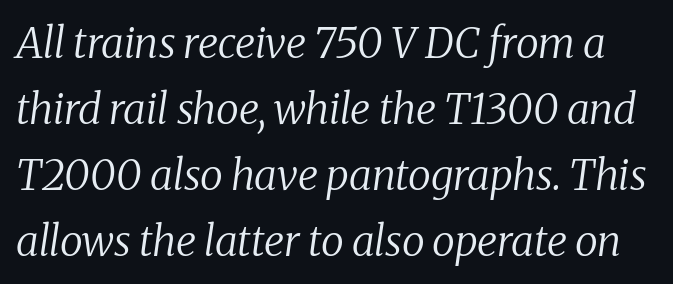
Q: Is the text bold? A: No.
Q: Is the text italic (slanted)? A: Yes, it leans right by about 8 degrees.
Q: Is the typeface a serif or a sans-serif typeface? A: Serif.
Q: Is the text underlined? A: No.
Q: Is the spacing between letters normal or unusually wide? A: Normal.
Q: Is the spacing between lines tight, normal or loose? A: Normal.
Q: Width (condensed, normal, or wide)? A: Normal.
Q: Stroke contrast? A: Medium.
Q: x-height? A: Medium.
Q: Monospaced? A: No.
